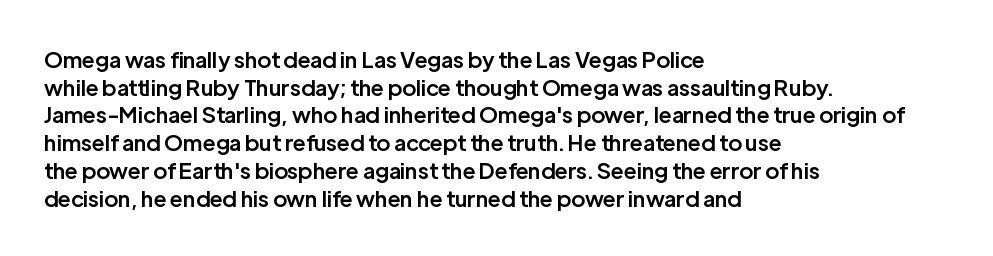
The image shows 22 px text type, upright; set left-aligned, normal line spacing (1.26x), normal letter spacing, not underlined.
